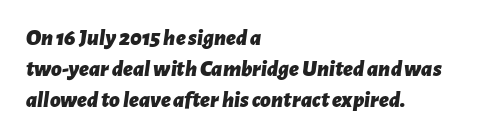
Q: Is the text bold? A: Yes.
Q: Is the text italic (slanted)? A: Yes, it leans right by about 7 degrees.
Q: Is the text underlined? A: No.
Q: How is the paragraph aligned? A: Left-aligned.
Q: Is the spacing between letters normal or unusually wide? A: Normal.
Q: Is the spacing between lines tight, normal or loose? A: Normal.
